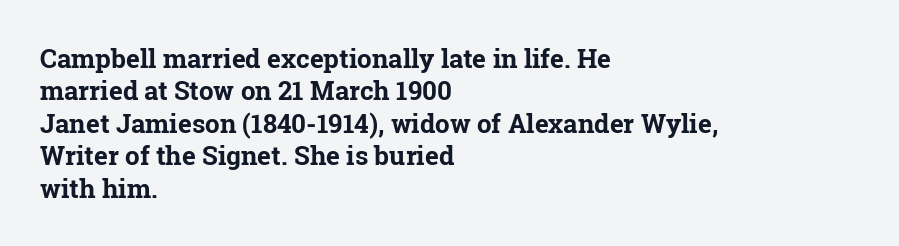
Q: Is the text bold? A: Yes.
Q: Is the text italic (slanted)? A: No, it is upright.
Q: Is the text underlined? A: No.
Q: How is the paragraph aligned? A: Left-aligned.
Q: Is the spacing between letters normal or unusually wide? A: Normal.
Q: Is the spacing between lines tight, normal or loose? A: Normal.
